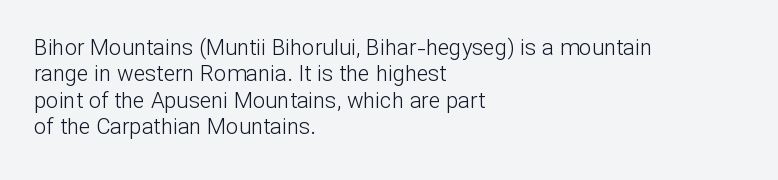
This sample uses an upright cut, with every glyph sitting square on the baseline. Underlining? Definitely not there. Heaviness? Minimal to ordinary, like unemphasized prose. Short note: letters normally spaced. Where is the straight margin? On the left.
